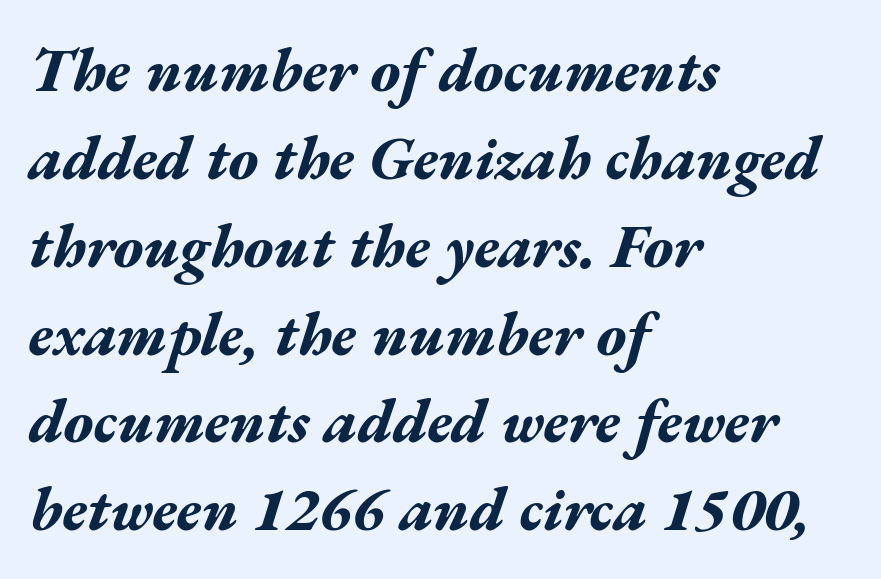
{"italic": "yes", "lean": "right", "slant_degrees": 17, "bold": "yes", "weight": "bold", "width": "wide", "stroke_contrast": "medium", "x_height": "medium", "monospaced": "no", "underline": "no", "align": "left", "line_spacing": "normal", "line_spacing_ratio": 1.44, "letter_spacing": "normal", "letter_spacing_em": 0.0, "glyph_px": 61}
